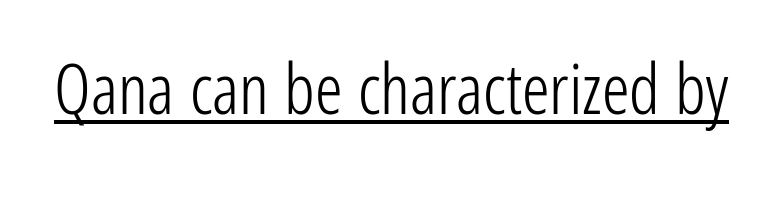
Q: Is the text bold? A: No.
Q: Is the text italic (slanted)? A: No, it is upright.
Q: Is the typeface a serif or a sans-serif typeface? A: Sans-serif.
Q: Is the text underlined? A: Yes.
Q: Is the spacing between letters normal or unusually wide? A: Normal.
Q: Width (condensed, normal, or wide)? A: Condensed.
Q: Stroke contrast? A: Low.
Q: x-height? A: Medium.
Q: Monospaced? A: No.
